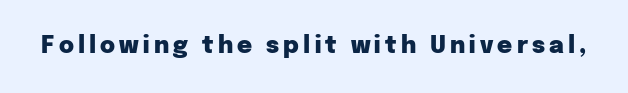
The image shows 23 px bold type, upright; set not underlined.
